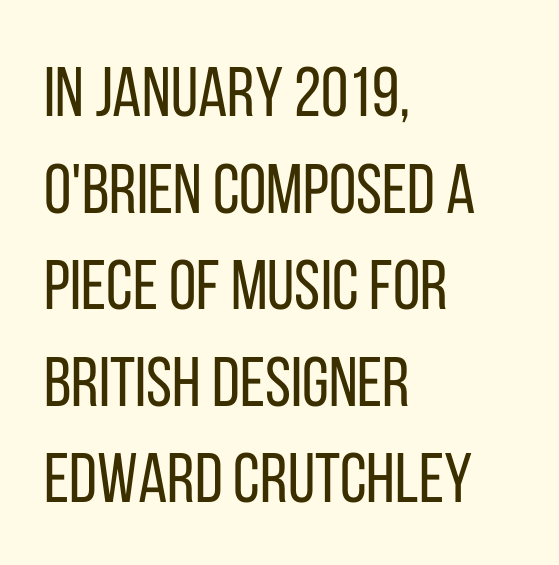
Q: Is the text bold? A: No.
Q: Is the text italic (slanted)? A: No, it is upright.
Q: Is the typeface a serif or a sans-serif typeface? A: Sans-serif.
Q: Is the text underlined? A: No.
Q: How is the paragraph aligned? A: Left-aligned.
Q: Is the spacing between letters normal or unusually wide? A: Normal.
Q: Is the spacing between lines tight, normal or loose? A: Normal.
Q: Width (condensed, normal, or wide)? A: Condensed.
Q: Stroke contrast? A: Low.
Q: x-height? A: Large.
Q: Monospaced? A: No.
